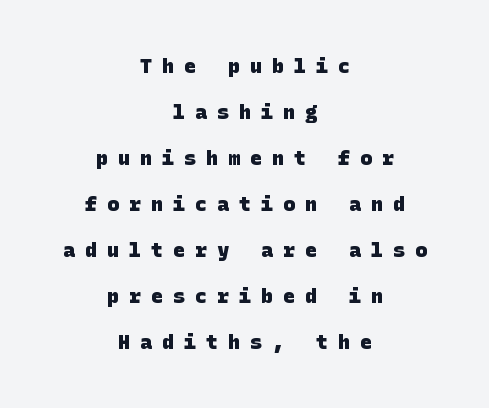
{"bold": "yes", "underline": "no", "align": "center", "line_spacing": "loose", "line_spacing_ratio": 2.3, "letter_spacing": "wide", "letter_spacing_em": 0.5, "glyph_px": 20}
